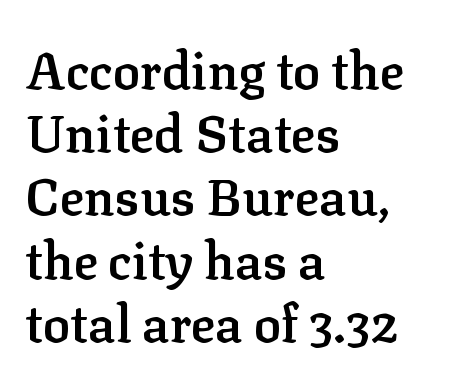
{"serif": "yes", "italic": "no", "bold": "semi", "weight": "semibold", "width": "normal", "stroke_contrast": "low", "x_height": "medium", "monospaced": "no", "underline": "no", "align": "left", "line_spacing_ratio": 1.24, "letter_spacing": "normal", "letter_spacing_em": 0.0, "glyph_px": 51}
